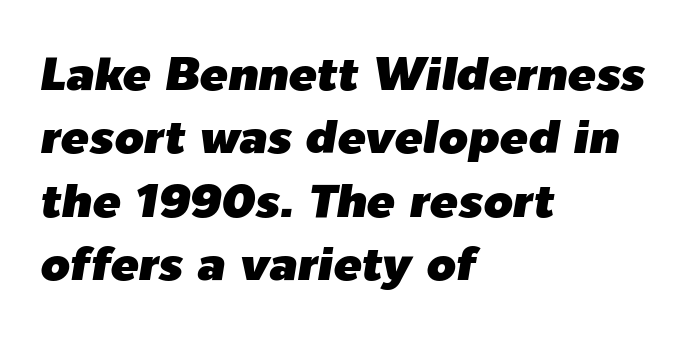
The compositor pushed each line to the left boundary. Only glyphs here, with clear space below each row. The letters advance in unequal steps, a hallmark of proportional type. In terms of letterspacing, this is plain default setting.
